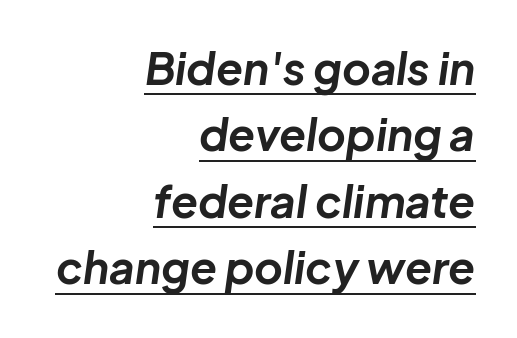
Q: Is the text bold? A: Yes.
Q: Is the text italic (slanted)? A: Yes, it leans right by about 8 degrees.
Q: Is the text underlined? A: Yes.
Q: How is the paragraph aligned? A: Right-aligned.
Q: Is the spacing between letters normal or unusually wide? A: Normal.
Q: Is the spacing between lines tight, normal or loose? A: Normal.
Q: Width (condensed, normal, or wide)? A: Normal.
Q: Stroke contrast? A: Low.
Q: x-height? A: Medium.
Q: Monospaced? A: No.
